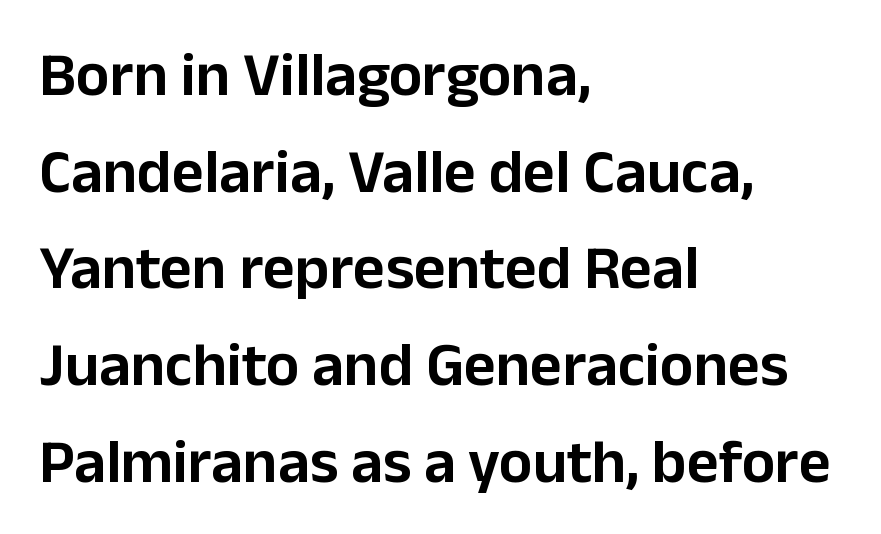
The image shows 62 px sans-serif type, upright; set left-aligned, normal line spacing (1.56x), normal letter spacing, not underlined; low stroke contrast and a medium x-height.
